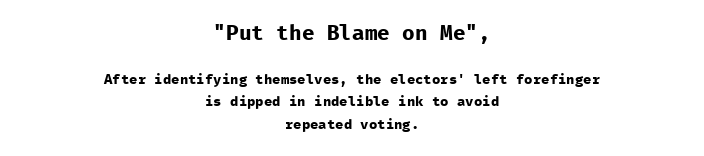
The image shows 21 px bold type, upright; set centered, normal line spacing (1.59x), normal letter spacing, not underlined; the first (top) block is 1.5x larger.
